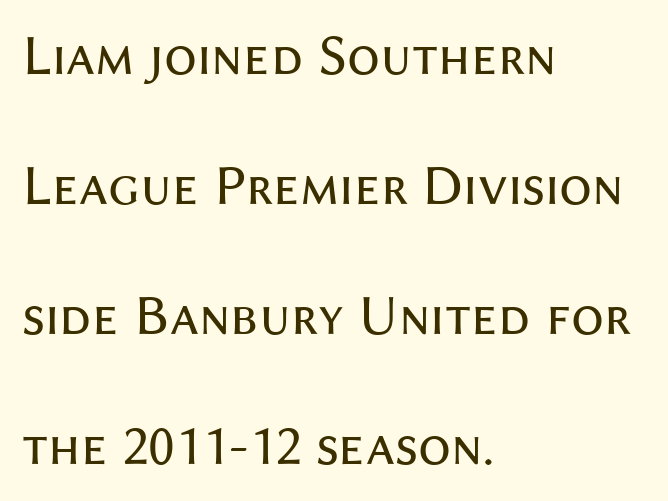
The image shows 58 px regular-weight sans-serif type, upright; set left-aligned, loose line spacing (2.24x), normal letter spacing, not underlined; medium stroke contrast and a medium x-height.
